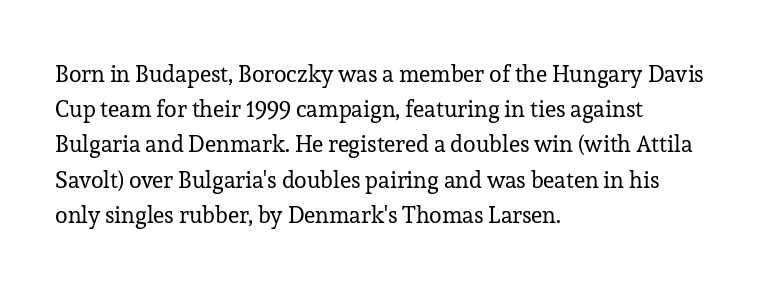
Q: Is the text bold? A: No.
Q: Is the text italic (slanted)? A: No, it is upright.
Q: Is the text underlined? A: No.
Q: How is the paragraph aligned? A: Left-aligned.
Q: Is the spacing between letters normal or unusually wide? A: Normal.
Q: Is the spacing between lines tight, normal or loose? A: Normal.
